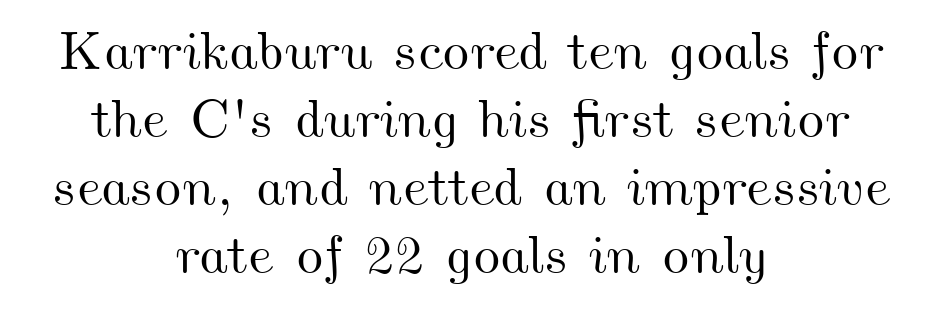
Q: Is the text underlined? A: No.
Q: How is the paragraph aligned? A: Centered.
Q: Is the spacing between letters normal or unusually wide? A: Normal.
Q: Is the spacing between lines tight, normal or loose? A: Normal.
Q: Width (condensed, normal, or wide)? A: Wide.
Q: Stroke contrast? A: Medium.
Q: x-height? A: Small.
Q: Monospaced? A: No.
